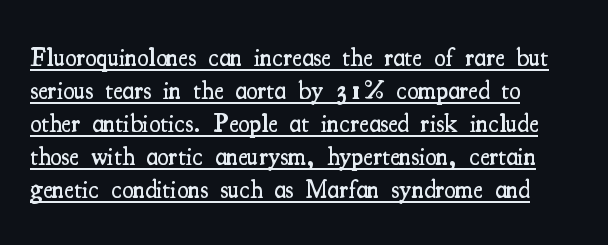
{"italic": "no", "bold": "semi", "underline": "yes", "align": "left", "line_spacing": "normal", "line_spacing_ratio": 1.27, "letter_spacing": "normal", "letter_spacing_em": 0.0, "glyph_px": 26}
